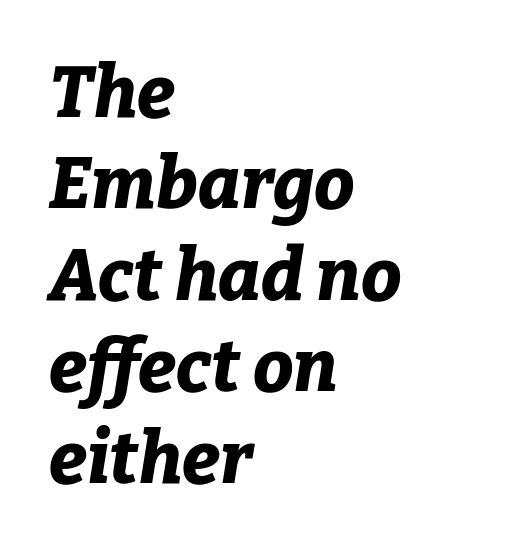
{"italic": "yes", "lean": "right", "slant_degrees": 9, "bold": "yes", "weight": "bold", "width": "normal", "stroke_contrast": "low", "x_height": "medium", "monospaced": "no", "underline": "no", "align": "left", "line_spacing": "normal", "line_spacing_ratio": 1.27, "letter_spacing": "normal", "letter_spacing_em": 0.0, "glyph_px": 72}
